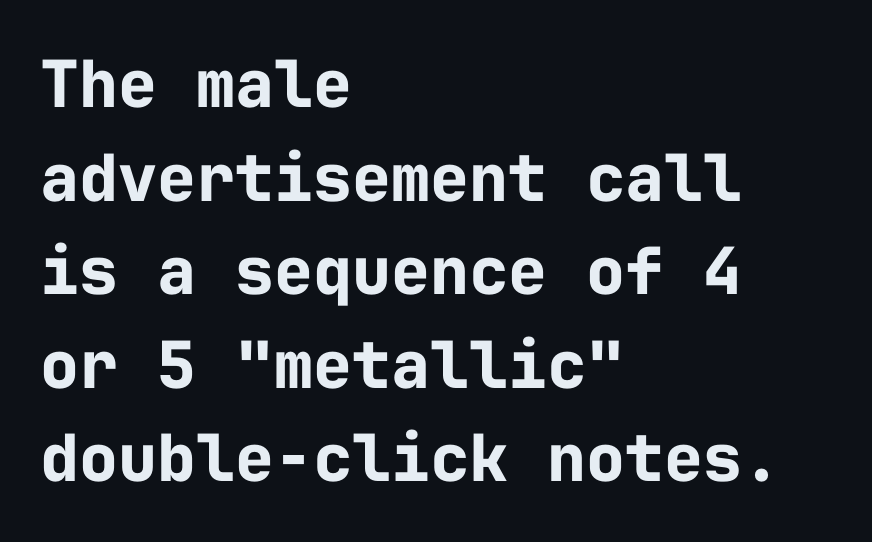
The image shows 65 px bold sans-serif type, upright, monospaced; set left-aligned, normal line spacing (1.44x), normal letter spacing, not underlined; low stroke contrast and a medium x-height.
